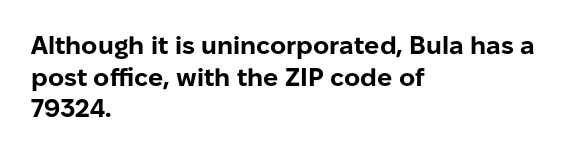
{"italic": "no", "bold": "yes", "underline": "no", "align": "left", "line_spacing": "normal", "line_spacing_ratio": 1.27, "letter_spacing": "normal", "letter_spacing_em": 0.0, "glyph_px": 25}
